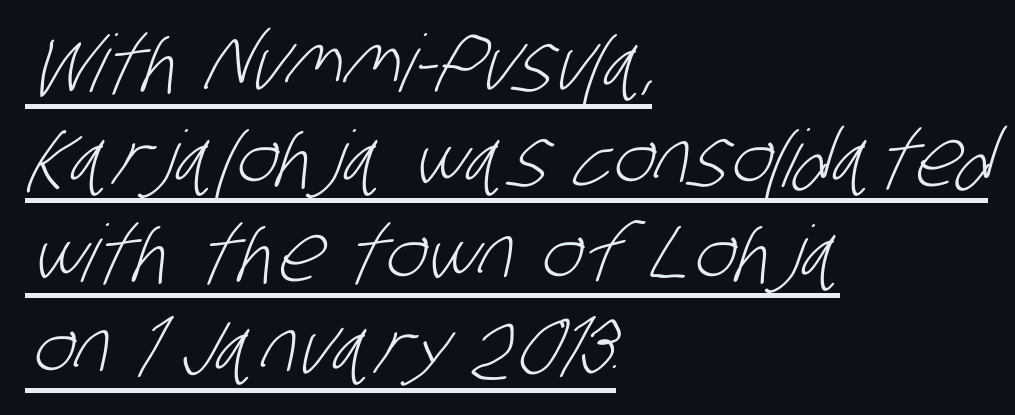
The image shows 79 px light, condensed sans-serif type; set left-aligned, line spacing 1.2x, normal letter spacing, underlined; low stroke contrast and a large x-height.
